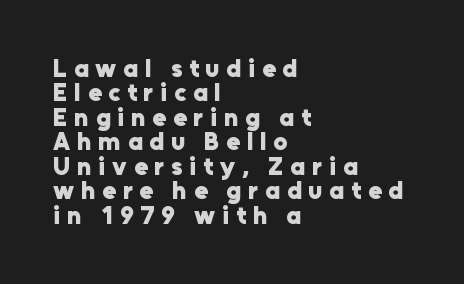
Layout note: lines flush left. Notice how descenders almost collide with the ascenders below — that's tight leading. The specimen reads as upright at a glance. Rule under the text: the space is simply empty.
